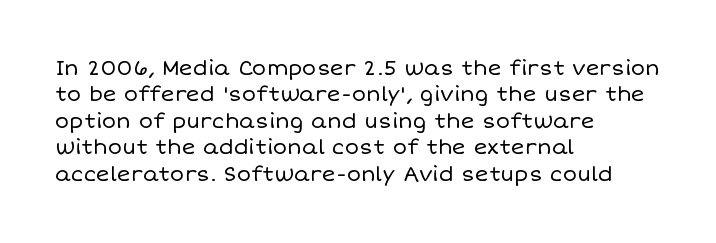
The image shows 21 px text type, upright; set left-aligned, normal line spacing (1.26x), normal letter spacing, not underlined.
